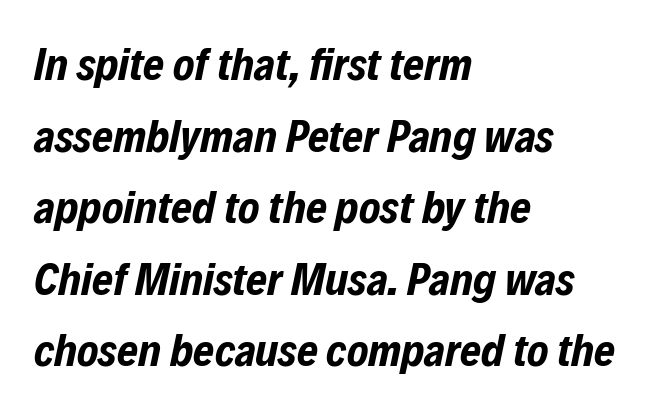
{"italic": "yes", "lean": "right", "slant_degrees": 12, "bold": "yes", "weight": "bold", "width": "condensed", "stroke_contrast": "low", "x_height": "medium", "monospaced": "no", "underline": "no", "align": "left", "line_spacing": "normal", "line_spacing_ratio": 1.59, "letter_spacing": "normal", "letter_spacing_em": 0.0, "glyph_px": 45}
